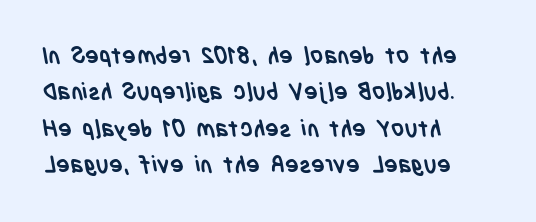
Q: Is the text bold? A: Yes.
Q: Is the text underlined? A: No.
Q: How is the paragraph aligned? A: Left-aligned.
Q: Is the spacing between letters normal or unusually wide? A: Normal.
Q: Is the spacing between lines tight, normal or loose? A: Normal.
